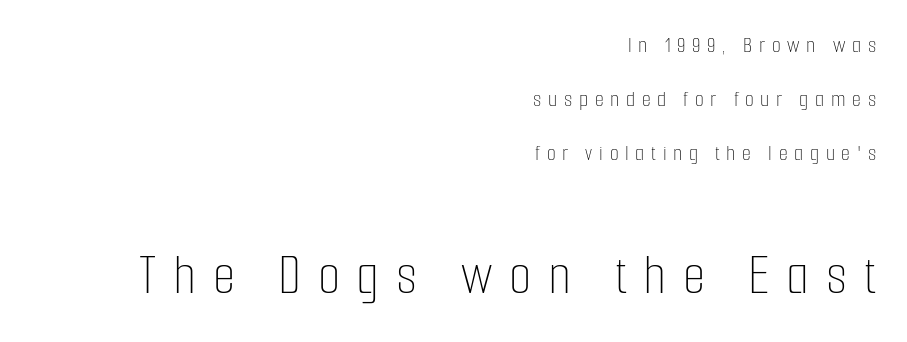
The image shows 58 px thin, condensed type, upright; set right-aligned, loose line spacing (2.35x), unusually wide letter spacing (+0.29 em), not underlined; the second (bottom) block is 2.52x larger; low stroke contrast and a medium x-height.
